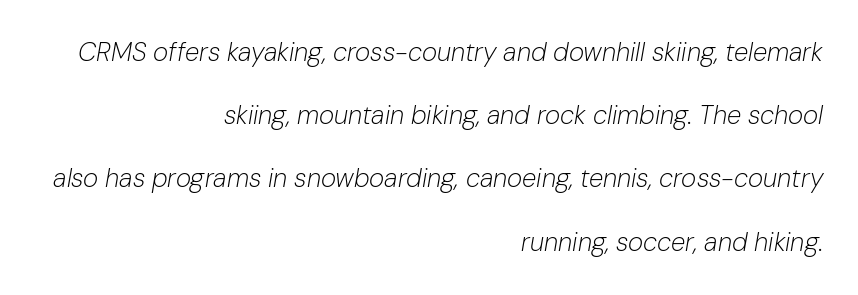
{"italic": "yes", "lean": "right", "slant_degrees": 10, "bold": "no", "underline": "no", "align": "right", "line_spacing": "loose", "line_spacing_ratio": 2.43, "letter_spacing": "normal", "letter_spacing_em": 0.0, "glyph_px": 26}
